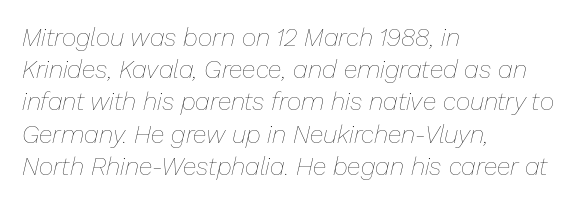
The image shows 25 px text type, italic (leaning right); set left-aligned, normal line spacing (1.29x), normal letter spacing, not underlined.
